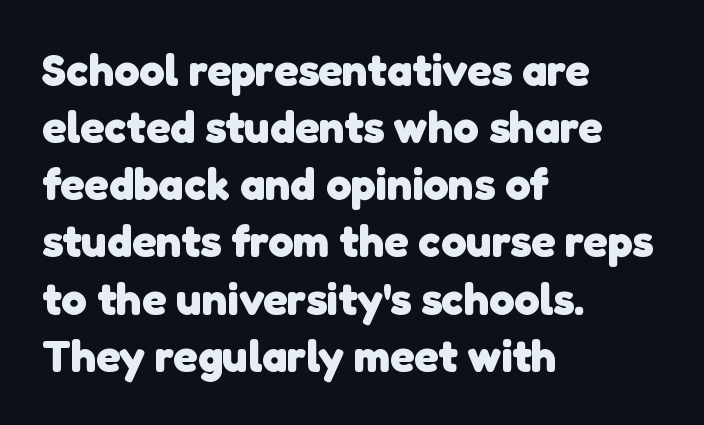
Q: Is the text bold? A: Yes.
Q: Is the typeface a serif or a sans-serif typeface? A: Sans-serif.
Q: Is the text underlined? A: No.
Q: How is the paragraph aligned? A: Left-aligned.
Q: Is the spacing between letters normal or unusually wide? A: Normal.
Q: Is the spacing between lines tight, normal or loose? A: Normal.
Q: Width (condensed, normal, or wide)? A: Normal.
Q: Stroke contrast? A: Low.
Q: x-height? A: Medium.
Q: Monospaced? A: No.
